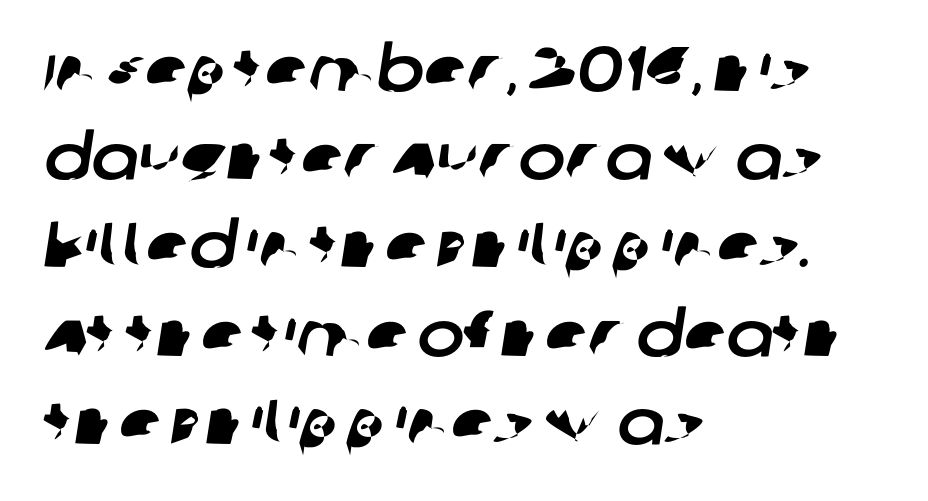
{"serif": "no", "width": "normal", "stroke_contrast": "low", "x_height": "large", "monospaced": "no", "underline": "no", "align": "left", "line_spacing": "normal", "line_spacing_ratio": 1.4, "letter_spacing": "normal", "letter_spacing_em": 0.0, "glyph_px": 63}
